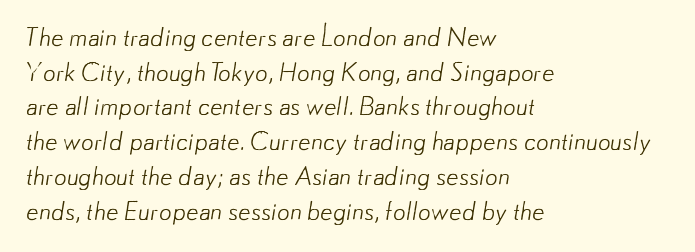
The image shows 25 px text type; set left-aligned, normal line spacing (1.39x), normal letter spacing, not underlined.
